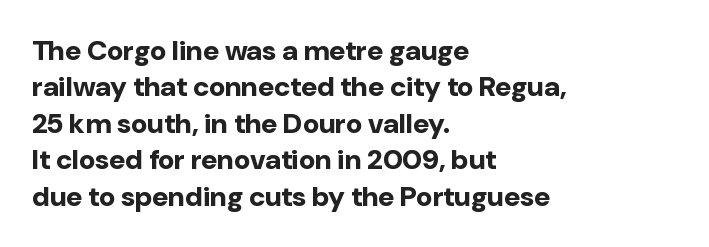
{"serif": "no", "italic": "no", "bold": "yes", "weight": "bold", "width": "normal", "stroke_contrast": "low", "x_height": "medium", "monospaced": "no", "underline": "no", "align": "left", "line_spacing": "normal", "line_spacing_ratio": 1.3, "letter_spacing": "normal", "letter_spacing_em": 0.0, "glyph_px": 28}
